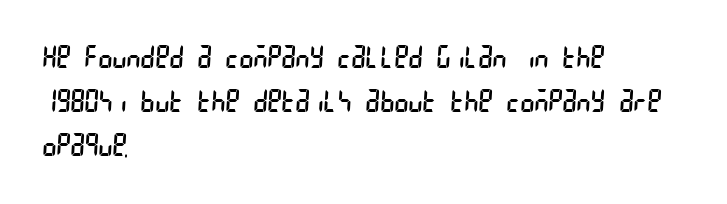
The area under the type is left untouched. Tracking value appears to be zero — textbook default spacing. The rendering uses a moderate line-height, typical for paragraphs. One-word summary of the alignment: left. Each stroke keeps to a modest, everyday thickness or less. Grotesque or geometric, the face here clearly has no serifs.
